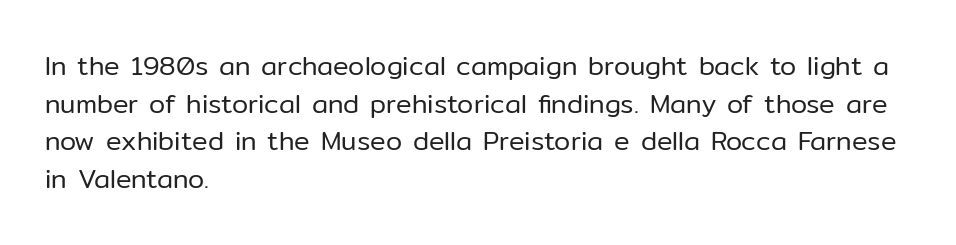
The image shows 26 px text type, upright; set left-aligned, normal line spacing (1.45x), normal letter spacing, not underlined.
